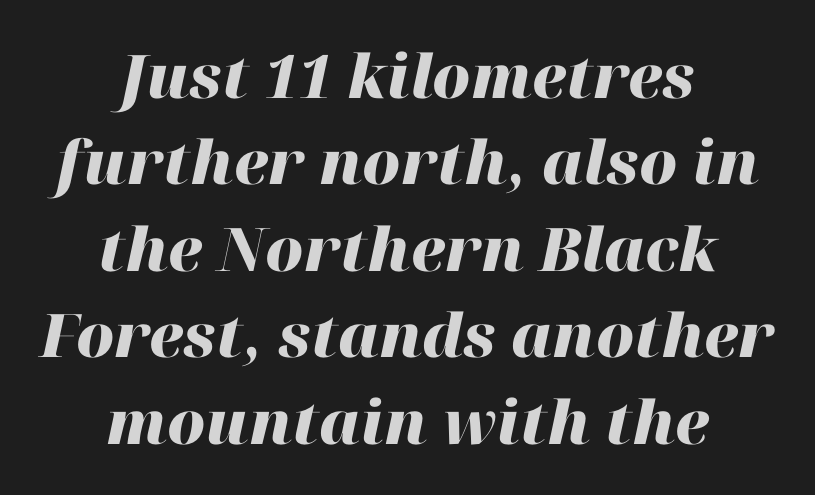
Q: Is the text bold? A: Yes.
Q: Is the text italic (slanted)? A: Yes, it leans right by about 12 degrees.
Q: Is the text underlined? A: No.
Q: How is the paragraph aligned? A: Centered.
Q: Is the spacing between letters normal or unusually wide? A: Normal.
Q: Is the spacing between lines tight, normal or loose? A: Normal.
Q: Width (condensed, normal, or wide)? A: Normal.
Q: Stroke contrast? A: High.
Q: x-height? A: Medium.
Q: Monospaced? A: No.
